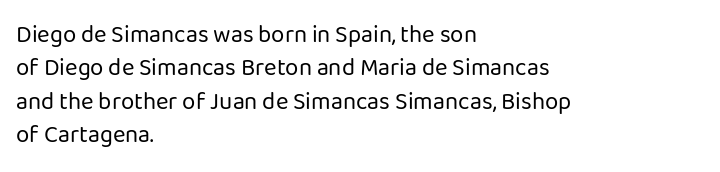
The letterforms sit at book weight or below. Posture: straight, roman, zero tilt. Tracking value appears to be zero — textbook default spacing. The passage shown stacks its lines at a standard gap. Is the block centered? No — it sits flush against the left margin. The foot of each line stays bare and open.
